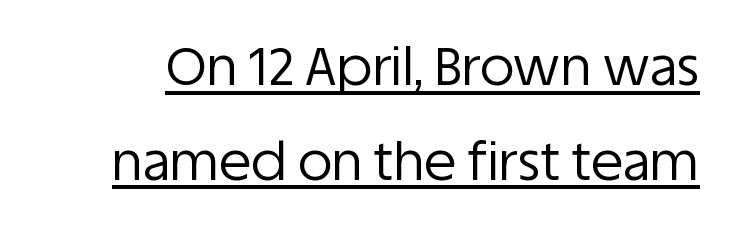
Q: Is the text bold? A: No.
Q: Is the text italic (slanted)? A: No, it is upright.
Q: Is the typeface a serif or a sans-serif typeface? A: Sans-serif.
Q: Is the text underlined? A: Yes.
Q: Is the spacing between letters normal or unusually wide? A: Normal.
Q: Width (condensed, normal, or wide)? A: Normal.
Q: Stroke contrast? A: Low.
Q: x-height? A: Large.
Q: Monospaced? A: No.
